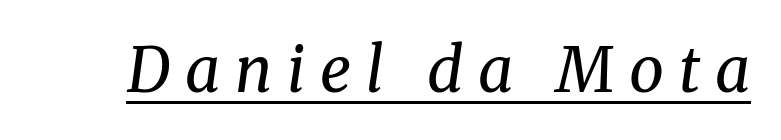
{"serif": "yes", "italic": "yes", "lean": "right", "slant_degrees": 8, "bold": "no", "weight": "regular", "width": "normal", "stroke_contrast": "medium", "x_height": "medium", "monospaced": "no", "underline": "yes", "letter_spacing": "wide", "letter_spacing_em": 0.24, "glyph_px": 62}
